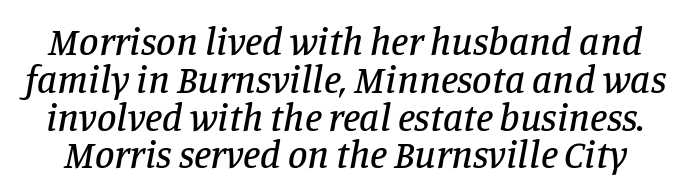
{"serif": "yes", "italic": "yes", "lean": "right", "slant_degrees": 11, "width": "normal", "stroke_contrast": "low", "x_height": "large", "monospaced": "no", "underline": "no", "line_spacing": "tight", "line_spacing_ratio": 0.97, "letter_spacing": "normal", "letter_spacing_em": 0.0, "glyph_px": 39}
